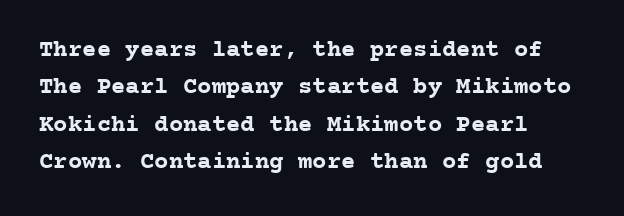
Underline: absent. Strokes here are thick enough to call this a true bold. This block has exactly the height ordinary leading produces. Standard letterfit; no display-style spreading of the glyphs. The lines are quadded left.
